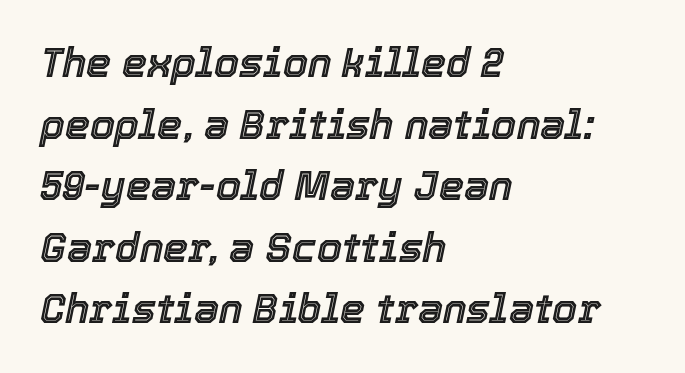
The image shows 40 px text type, italic (leaning right); set left-aligned, normal line spacing (1.54x), normal letter spacing, not underlined; a medium x-height.
